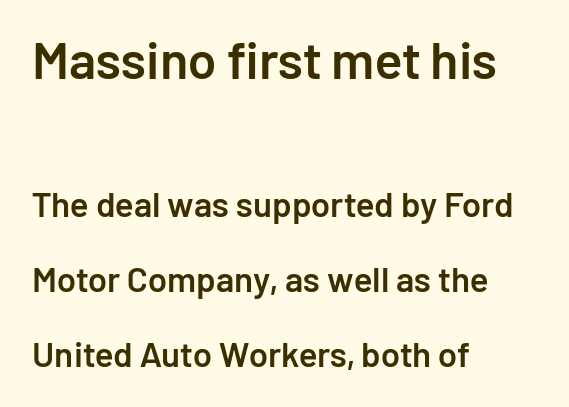
Teacher's note: observe the even left margin — that is flush-left alignment. In this sample the first text group is rendered at the bigger scale. The lines are spread far apart with generous leading. The typesetting leans somewhat heavy: a semibold. Stroke terminals: plain, sans-serif.
